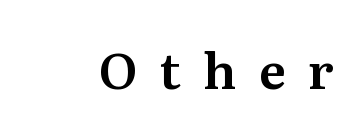
Check the space under the baseline: it is left empty. In terms of letterspacing, this is a distinctly airy, spread setting. Serifs: yes, visible at the terminals of the letterforms. Quick note: not italic, upright. Think of a printed novel: that variable character pitch is what you see here.
